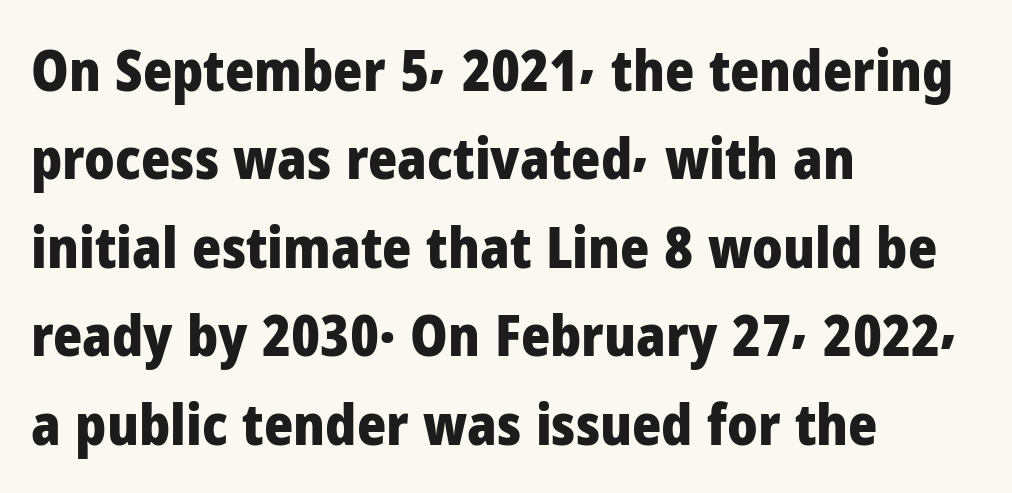
{"serif": "no", "italic": "no", "bold": "yes", "weight": "heavy", "width": "normal", "stroke_contrast": "low", "x_height": "medium", "monospaced": "no", "underline": "no", "align": "left", "line_spacing": "normal", "line_spacing_ratio": 1.58, "letter_spacing": "normal", "letter_spacing_em": 0.0, "glyph_px": 56}
